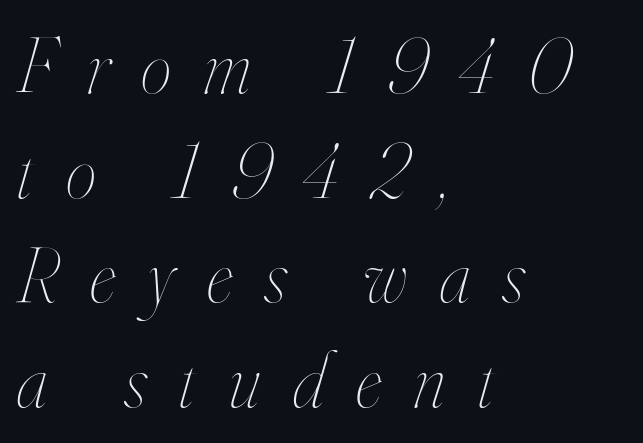
{"italic": "yes", "lean": "right", "slant_degrees": 16, "bold": "no", "weight": "thin", "width": "condensed", "stroke_contrast": "high", "x_height": "small", "monospaced": "no", "underline": "no", "align": "left", "line_spacing": "normal", "line_spacing_ratio": 1.34, "letter_spacing": "wide", "letter_spacing_em": 0.41, "glyph_px": 78}
